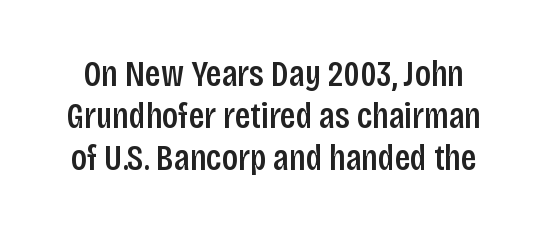
The image shows 37 px semibold, condensed sans-serif type, upright; set tight line spacing (1.14x), normal letter spacing, not underlined; low stroke contrast and a large x-height.
